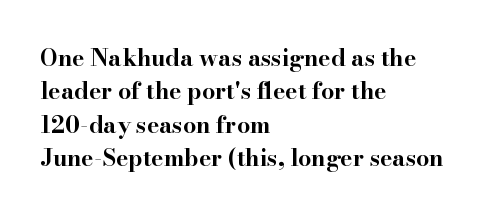
Every letter is thick-stroked: bold, no question. The space directly below the letters is spotless. How would I describe the line gaps? Plain and ordinary. A classic flush-left, rag-right setting is used for this passage. The specimen reads as upright at a glance.
